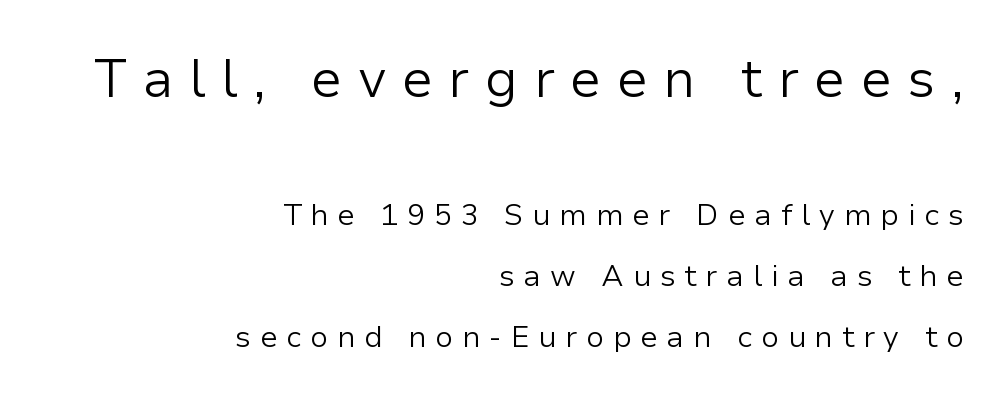
Do the letters lean? They stand straight. The typesetter chose a ragged-left arrangement here. Serif or sans? Sans — the stroke terminals are bare. A typesetter would call this proportional, since set widths differ per character.
